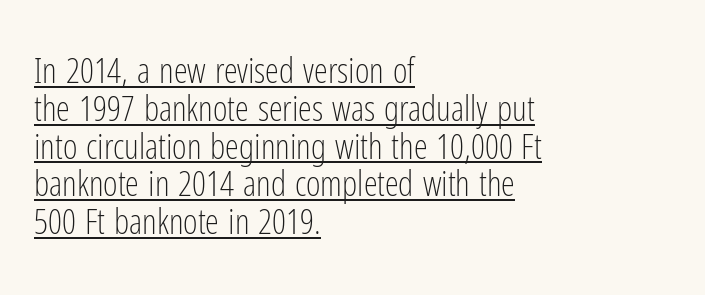
Ordinary non-slanted type is in use. This rendering leaves character spacing at its baseline value. These lines stack with their left ends in a neat column. This rendering features underlined lettering. The characters display no serif detailing; their extremities are plain. The letters advance in unequal steps, a hallmark of proportional type.
